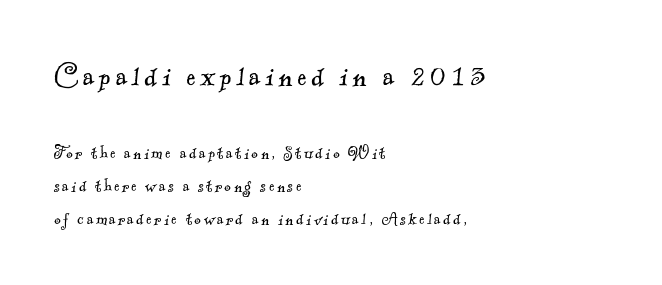
The image shows 35 px light serif type; set left-aligned, normal line spacing (1.65x), not underlined; the first (top) block is 1.75x larger; a small x-height.
